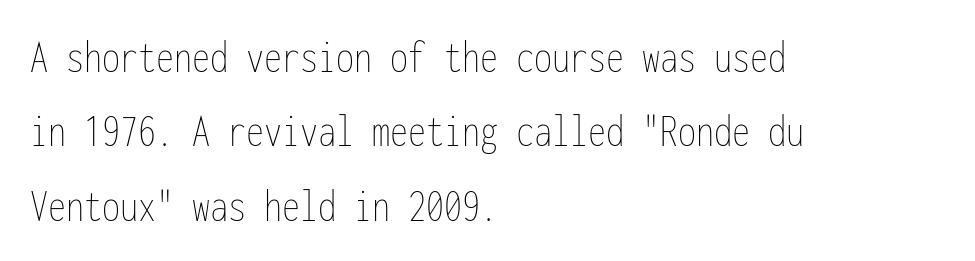
{"italic": "no", "bold": "no", "weight": "thin", "width": "condensed", "stroke_contrast": "low", "x_height": "medium", "monospaced": "yes", "underline": "no", "align": "left", "line_spacing": "normal", "line_spacing_ratio": 1.55, "letter_spacing": "normal", "letter_spacing_em": 0.0, "glyph_px": 48}
